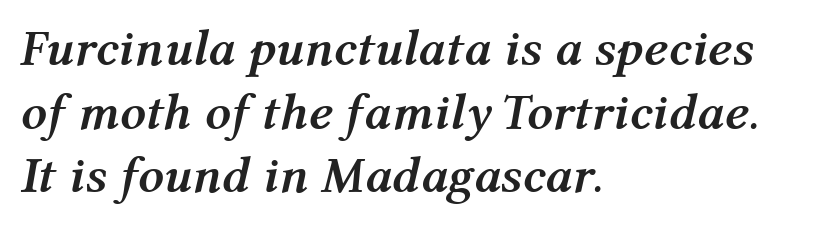
Horizontal alignment here is leftward, the default for most running prose. The block of text has a typical density, with ordinary space between rows. A typesetter would mark this as italic. Compared with an ordinary text face, these strokes are far heavier — a full bold.
